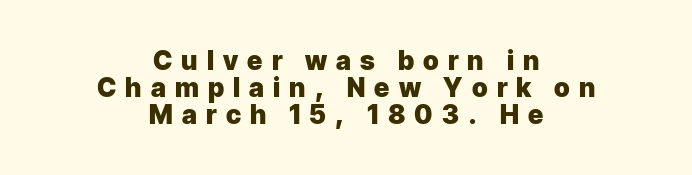
Q: Is the text bold? A: Yes.
Q: Is the text italic (slanted)? A: No, it is upright.
Q: Is the text underlined? A: No.
Q: How is the paragraph aligned? A: Centered.
Q: Is the spacing between letters normal or unusually wide? A: Unusually wide.
Q: Is the spacing between lines tight, normal or loose? A: Tight.
